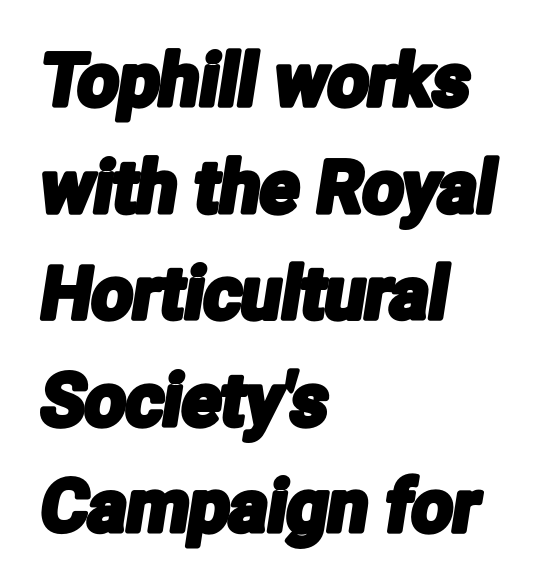
All the whitespace from short lines collects on the right. Is the letter spacing exaggerated? No — it looks like the ordinary default. Here the designer chose a conventional face with non-uniform glyph widths. Classification — sans serif. What's the leading like? Ordinary, nothing unusual.
